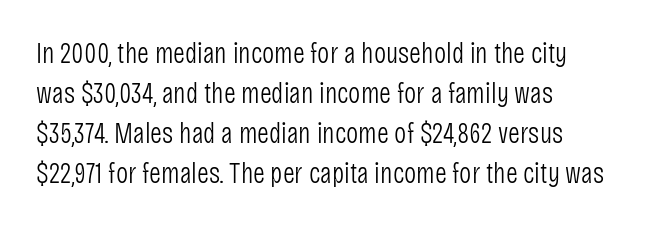
The image shows 29 px light, condensed sans-serif type, upright; set left-aligned, normal line spacing (1.38x), normal letter spacing, not underlined; low stroke contrast and a large x-height.
